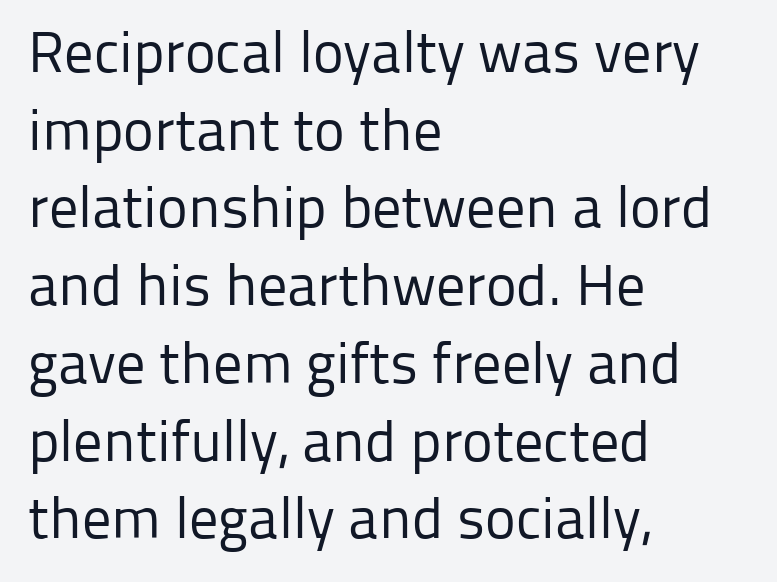
{"serif": "no", "italic": "no", "bold": "no", "weight": "regular", "width": "normal", "stroke_contrast": "low", "x_height": "medium", "monospaced": "no", "underline": "no", "align": "left", "line_spacing": "normal", "line_spacing_ratio": 1.34, "letter_spacing": "normal", "letter_spacing_em": 0.0, "glyph_px": 58}
